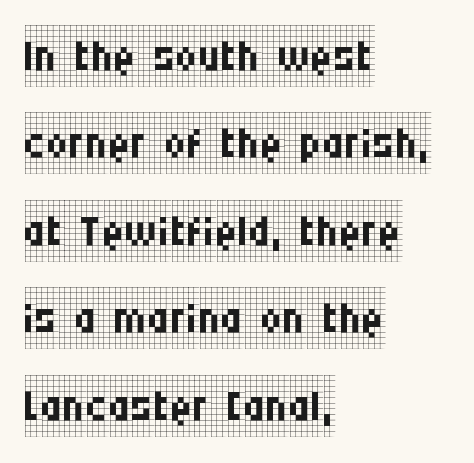
Bare-footed words on every line. Layout note: lines flush left. Between one letter and the next there's only the usual sliver of space. Italic? Not at all — the glyphs are vertical. Note the varied advance widths — an 'i' is clearly narrower than an 'm'. Each letter's strokes conclude with small projecting serifs.
